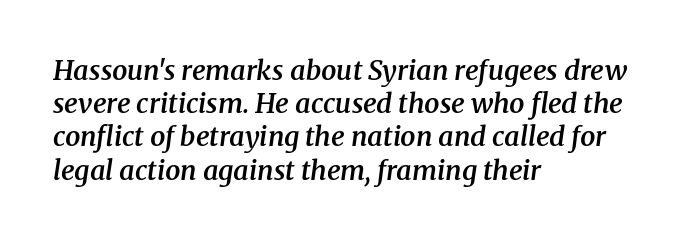
The image shows 27 px text type, italic (leaning right); set left-aligned, line spacing 1.23x, normal letter spacing, not underlined.
